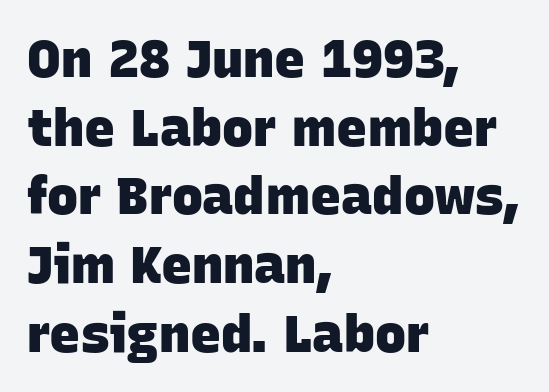
The strip under each line holds only bare page. The text block is weighted toward the left margin, trailing off unevenly rightward. This block has exactly the height ordinary leading produces. Heavy, bold letterforms.
